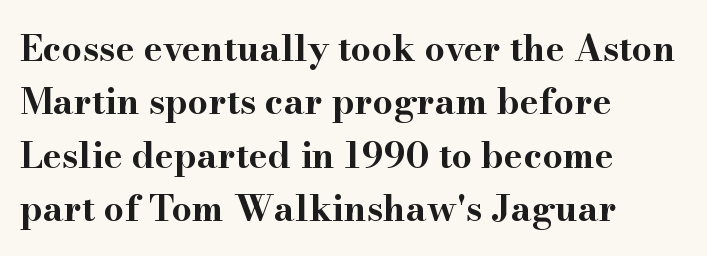
{"serif": "yes", "italic": "no", "bold": "yes", "weight": "bold", "width": "wide", "stroke_contrast": "high", "x_height": "small", "monospaced": "no", "underline": "no", "align": "left", "line_spacing": "normal", "line_spacing_ratio": 1.48, "letter_spacing": "normal", "letter_spacing_em": 0.0, "glyph_px": 36}
